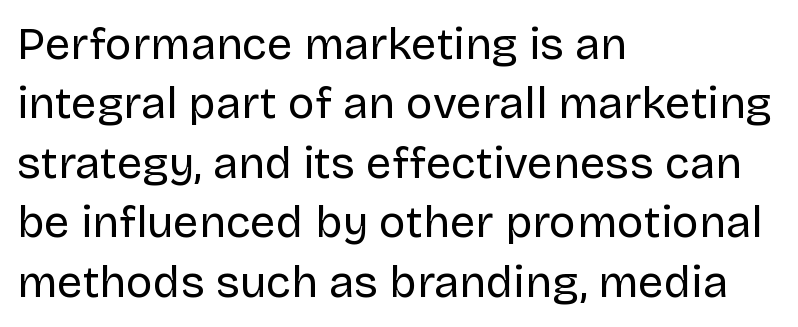
The passage shown stacks its lines at a standard gap. Is there any slant? The stems are plumb. Each letter's strokes conclude bluntly, with no projecting serifs. Descenders hang freely into open space.
